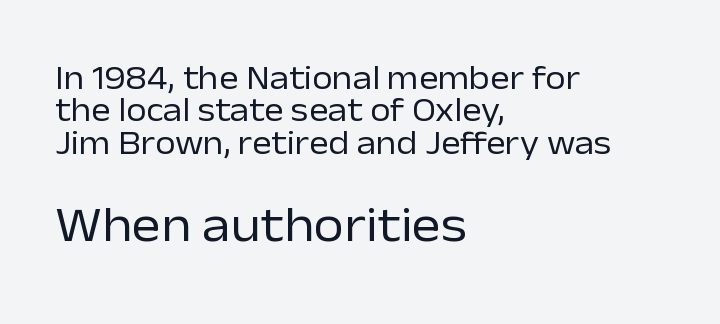
This rendering features lettering with no underline. Varying glyph widths throughout — classic text-font behaviour. Each stroke keeps to a modest, everyday thickness or less. Typesetter's note — lower block bumped up in size, upper block left smaller. Observe the ordinary spacing: letters are neighbours, not strangers. Grotesque or geometric, the face here clearly has no serifs.
